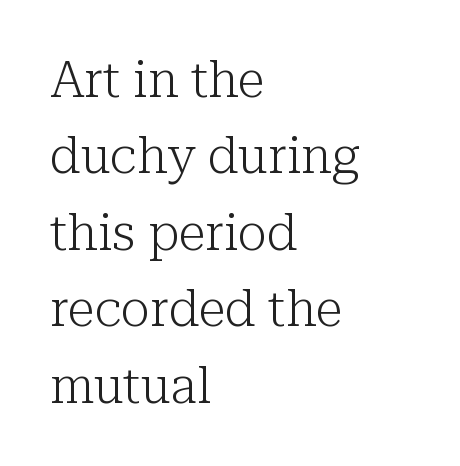
{"serif": "yes", "italic": "no", "bold": "no", "weight": "light", "width": "normal", "stroke_contrast": "low", "x_height": "medium", "monospaced": "no", "underline": "no", "align": "left", "line_spacing": "normal", "line_spacing_ratio": 1.53, "letter_spacing": "normal", "letter_spacing_em": 0.0, "glyph_px": 50}
